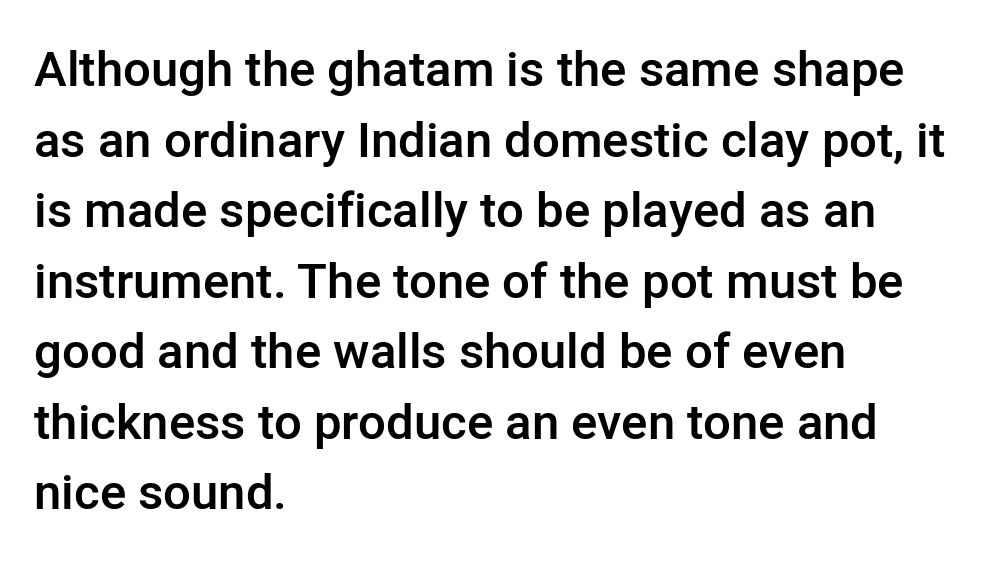
Only glyphs here, with clear space below each row. Nobody touched the tracking dial on this one. Varying glyph widths throughout — classic text-font behaviour. A typesetter would mark this as roman, not italic.
